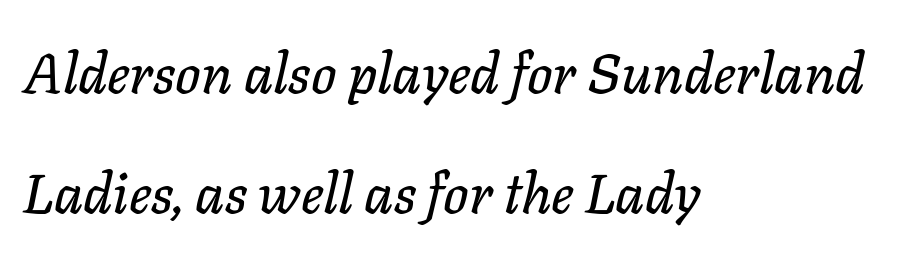
The image shows 56 px text type, italic (leaning right); set left-aligned, loose line spacing (2.14x), normal letter spacing, not underlined; low stroke contrast and a medium x-height.
